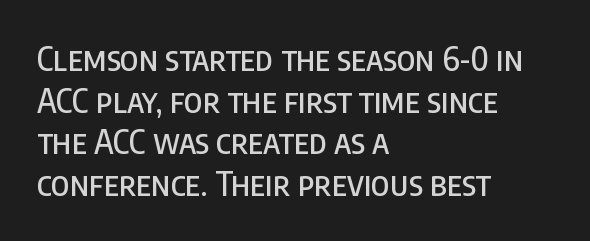
{"serif": "no", "italic": "no", "width": "condensed", "stroke_contrast": "low", "x_height": "large", "monospaced": "no", "underline": "no", "align": "left", "line_spacing": "normal", "line_spacing_ratio": 1.26, "letter_spacing": "normal", "letter_spacing_em": 0.0, "glyph_px": 33}
